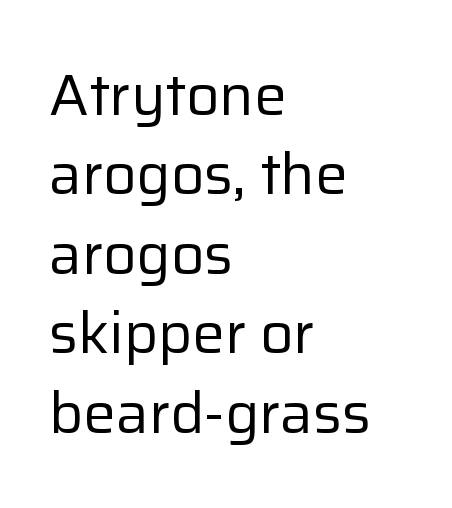
Q: Is the text bold? A: No.
Q: Is the text italic (slanted)? A: No, it is upright.
Q: Is the typeface a serif or a sans-serif typeface? A: Sans-serif.
Q: Is the text underlined? A: No.
Q: How is the paragraph aligned? A: Left-aligned.
Q: Is the spacing between letters normal or unusually wide? A: Normal.
Q: Is the spacing between lines tight, normal or loose? A: Normal.
Q: Width (condensed, normal, or wide)? A: Normal.
Q: Stroke contrast? A: Low.
Q: x-height? A: Medium.
Q: Monospaced? A: No.
